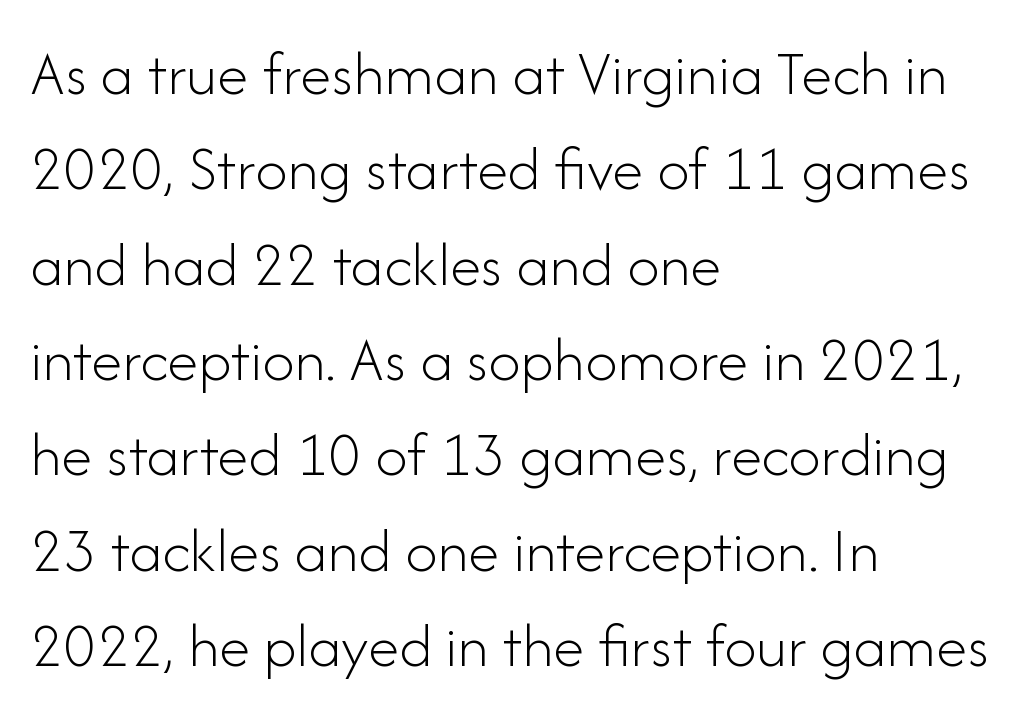
{"serif": "no", "italic": "no", "bold": "no", "weight": "light", "width": "normal", "stroke_contrast": "low", "x_height": "small", "monospaced": "no", "underline": "no", "align": "left", "line_spacing": "normal", "line_spacing_ratio": 1.49, "letter_spacing": "normal", "letter_spacing_em": 0.0, "glyph_px": 64}
